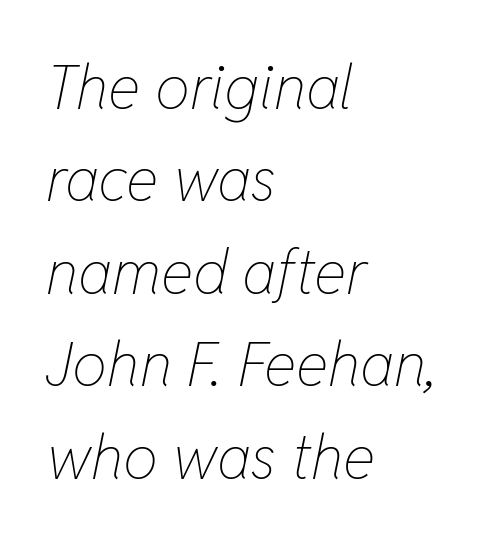
{"italic": "yes", "lean": "right", "slant_degrees": 11, "bold": "no", "weight": "thin", "width": "condensed", "stroke_contrast": "low", "x_height": "medium", "monospaced": "no", "underline": "no", "align": "left", "line_spacing": "normal", "line_spacing_ratio": 1.49, "letter_spacing": "normal", "letter_spacing_em": 0.0, "glyph_px": 62}
